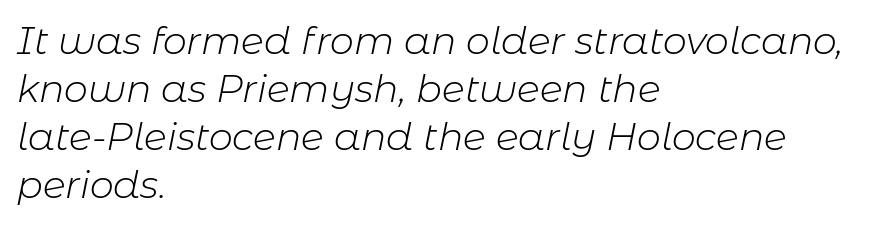
Q: Is the text bold? A: No.
Q: Is the text italic (slanted)? A: Yes, it leans right by about 11 degrees.
Q: Is the text underlined? A: No.
Q: How is the paragraph aligned? A: Left-aligned.
Q: Is the spacing between letters normal or unusually wide? A: Normal.
Q: Is the spacing between lines tight, normal or loose? A: Normal.
Q: Width (condensed, normal, or wide)? A: Normal.
Q: Stroke contrast? A: Low.
Q: x-height? A: Medium.
Q: Monospaced? A: No.
